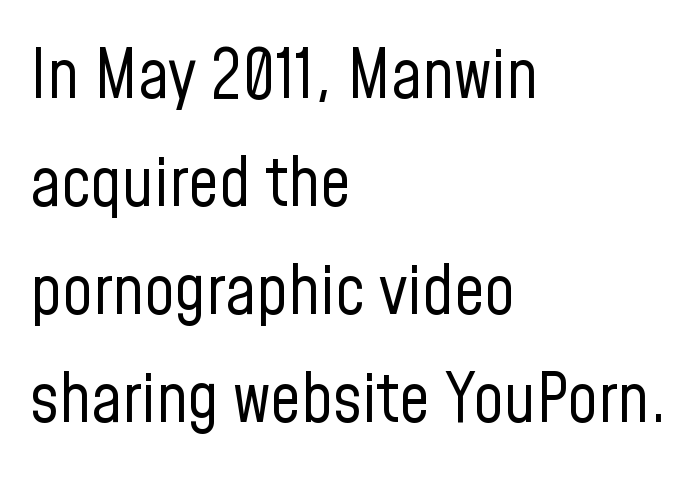
{"serif": "no", "italic": "no", "bold": "no", "weight": "regular", "width": "condensed", "stroke_contrast": "low", "x_height": "medium", "monospaced": "no", "underline": "no", "align": "left", "line_spacing": "normal", "line_spacing_ratio": 1.59, "letter_spacing": "normal", "letter_spacing_em": 0.0, "glyph_px": 68}
